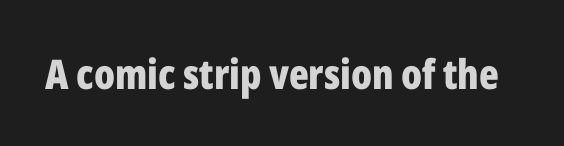
{"serif": "no", "italic": "no", "bold": "yes", "weight": "bold", "width": "condensed", "stroke_contrast": "low", "x_height": "medium", "monospaced": "no", "underline": "no", "letter_spacing": "normal", "letter_spacing_em": 0.0, "glyph_px": 41}
